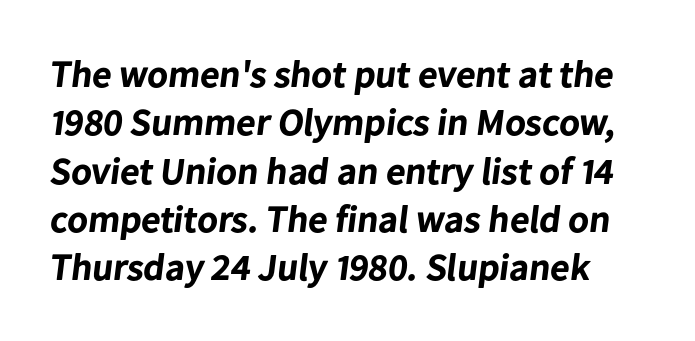
Honestly, the letter spacing is just normal — you wouldn't notice it. The typeface chosen for these lines omits serifs. Is this a fixed-width face? No — the glyphs have proportional, varying widths. The baseline area is clear.
